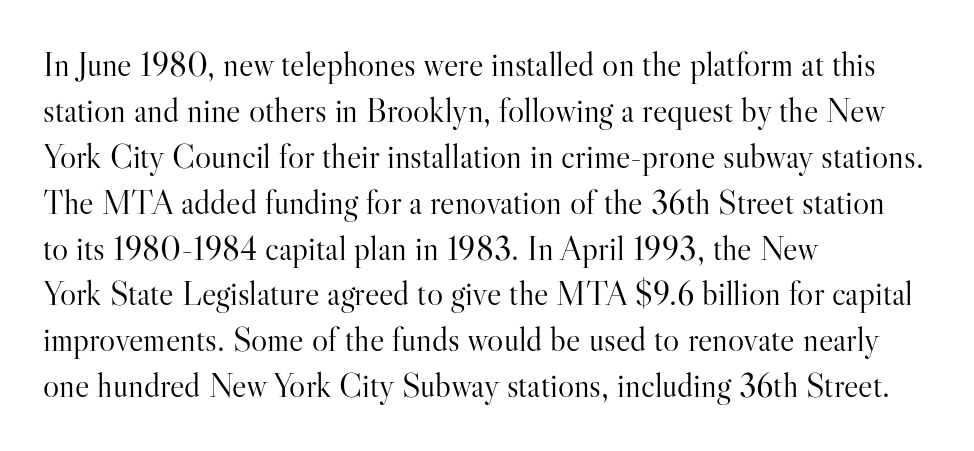
The image shows 34 px light serif type, upright; set left-aligned, normal line spacing (1.35x), normal letter spacing, not underlined; high stroke contrast and a small x-height.
